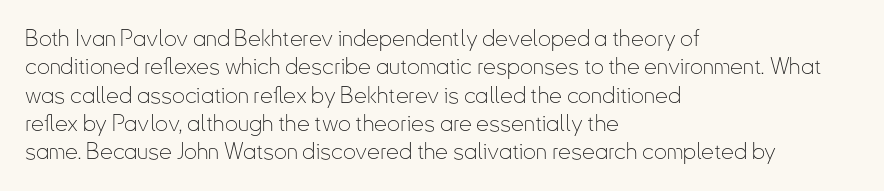
Nobody touched the tracking dial on this one. Visually the block forms a straight wall on the left and a jagged coastline on the right. Posture: upright roman. Beneath every word, the page is bare.
